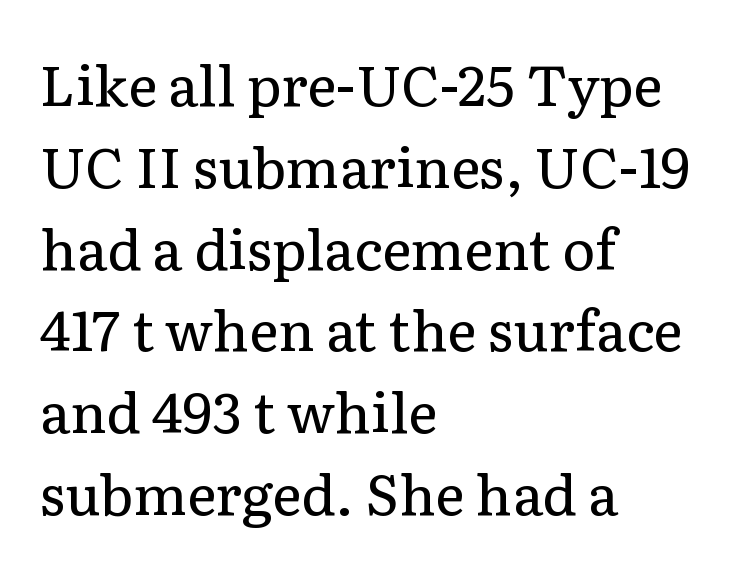
The image shows 56 px regular-weight serif type, upright; set left-aligned, normal line spacing (1.46x), normal letter spacing, not underlined; low stroke contrast and a medium x-height.
